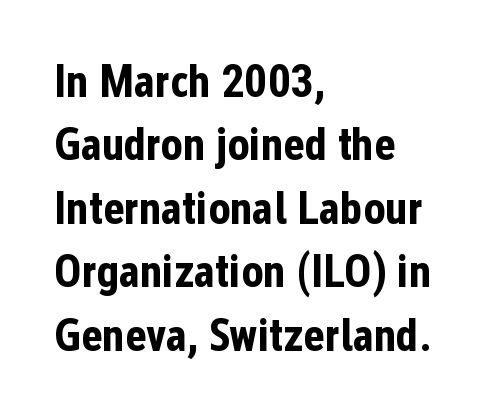
Teacher's note: observe the even left margin — that is flush-left alignment. The typography opts for an upright posture over an oblique one. The rendering uses natural spacing where letterforms have individual widths. Horizontal bands of white between lines are of average thickness. Look at the bottom of the vertical strokes: they stop flat, with no serifs. Has an underline been added? It has not.
